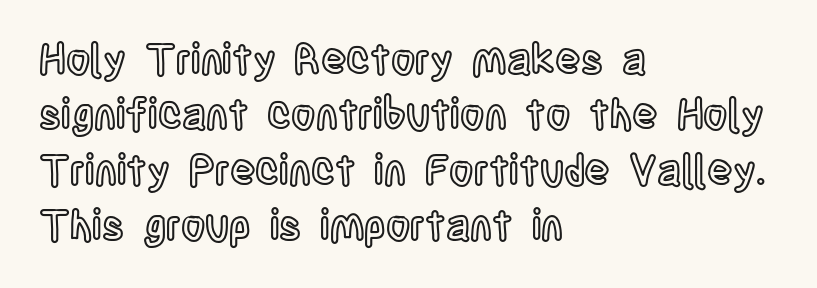
{"italic": "no", "width": "condensed", "x_height": "large", "monospaced": "no", "underline": "no", "align": "left", "line_spacing": "normal", "line_spacing_ratio": 1.32, "letter_spacing": "normal", "letter_spacing_em": 0.0, "glyph_px": 42}
